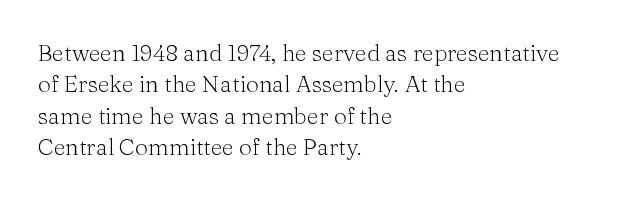
Q: Is the text bold? A: No.
Q: Is the text italic (slanted)? A: No, it is upright.
Q: Is the text underlined? A: No.
Q: How is the paragraph aligned? A: Left-aligned.
Q: Is the spacing between letters normal or unusually wide? A: Normal.
Q: Is the spacing between lines tight, normal or loose? A: Normal.
